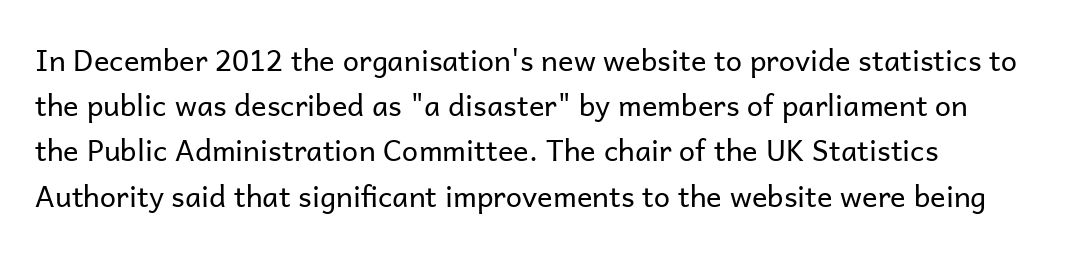
This is sans-serif lettering, the kind often seen on screens and signage. The lettering stays uniformly vertical, giving the passage a roman look. Beneath every word, the page is bare. The face used here is proportionally spaced, like ordinary book or web type. Summary of weight: not heavy and not bold.
